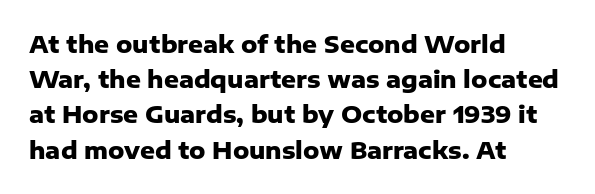
Q: Is the text bold? A: Yes.
Q: Is the text italic (slanted)? A: No, it is upright.
Q: Is the text underlined? A: No.
Q: How is the paragraph aligned? A: Left-aligned.
Q: Is the spacing between letters normal or unusually wide? A: Normal.
Q: Is the spacing between lines tight, normal or loose? A: Normal.
